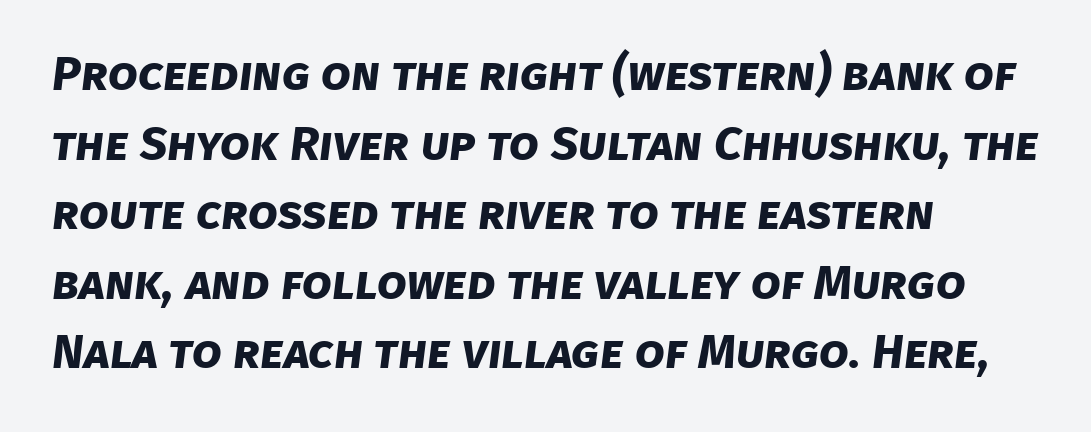
The image shows 48 px bold sans-serif type; set left-aligned, normal line spacing (1.45x), normal letter spacing, not underlined; low stroke contrast and a large x-height.
